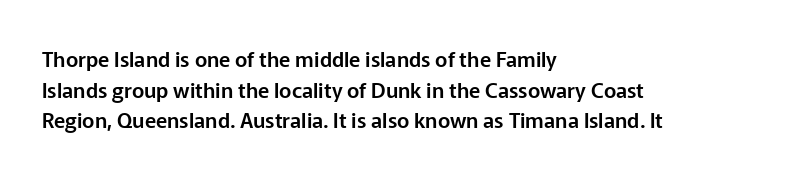
The image shows 21 px text type, upright; set left-aligned, normal line spacing (1.46x), normal letter spacing, not underlined.
